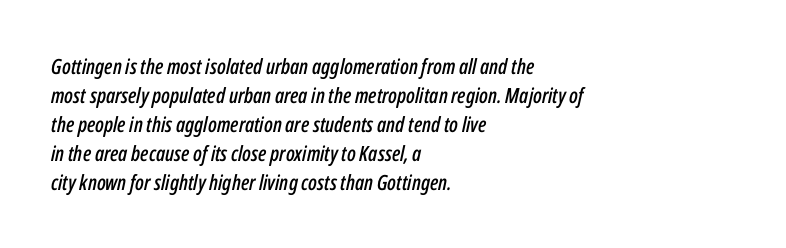
{"italic": "yes", "lean": "right", "slant_degrees": 12, "underline": "no", "align": "left", "line_spacing": "normal", "line_spacing_ratio": 1.38, "letter_spacing": "normal", "letter_spacing_em": 0.0, "glyph_px": 21}
